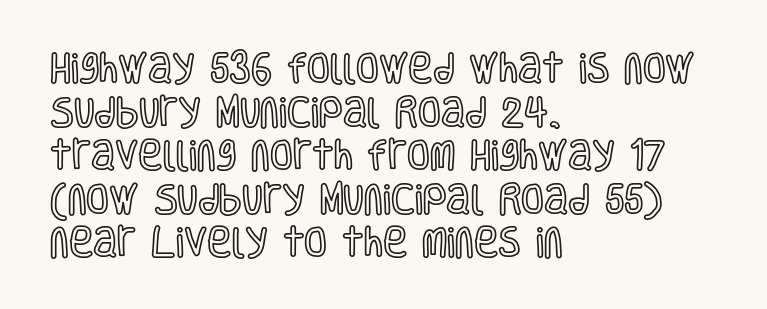
Quick note: underline off. Alignment: flush left. Note the varied advance widths — an 'i' is clearly narrower than an 'm'. The passage shown stacks its lines at a standard gap. Unlike italic type, these characters show no tilt at all.
